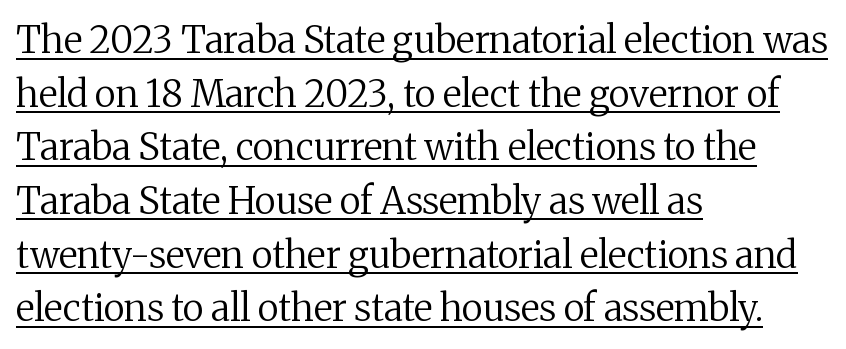
The image shows 37 px regular-weight serif type, upright; set left-aligned, normal line spacing (1.45x), normal letter spacing, underlined; medium stroke contrast and a medium x-height.
